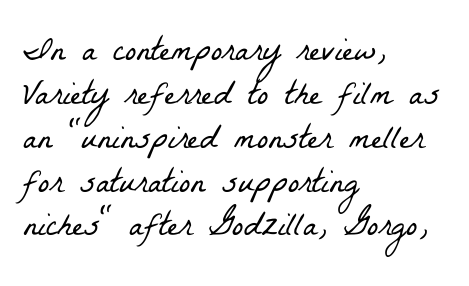
Q: Is the text bold? A: No.
Q: Is the typeface a serif or a sans-serif typeface? A: Serif.
Q: Is the text underlined? A: No.
Q: How is the paragraph aligned? A: Left-aligned.
Q: Is the spacing between letters normal or unusually wide? A: Normal.
Q: Is the spacing between lines tight, normal or loose? A: Normal.
Q: Width (condensed, normal, or wide)? A: Condensed.
Q: Stroke contrast? A: Low.
Q: x-height? A: Medium.
Q: Monospaced? A: No.
